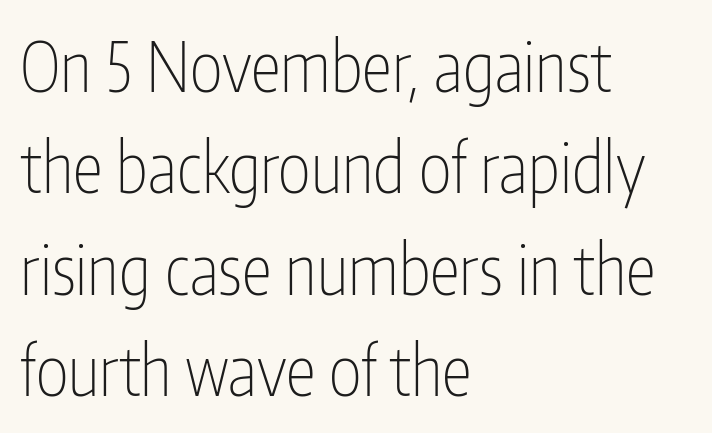
{"serif": "no", "italic": "no", "bold": "no", "weight": "thin", "width": "condensed", "stroke_contrast": "low", "x_height": "medium", "monospaced": "no", "underline": "no", "align": "left", "line_spacing": "normal", "line_spacing_ratio": 1.47, "letter_spacing": "normal", "letter_spacing_em": 0.0, "glyph_px": 69}
